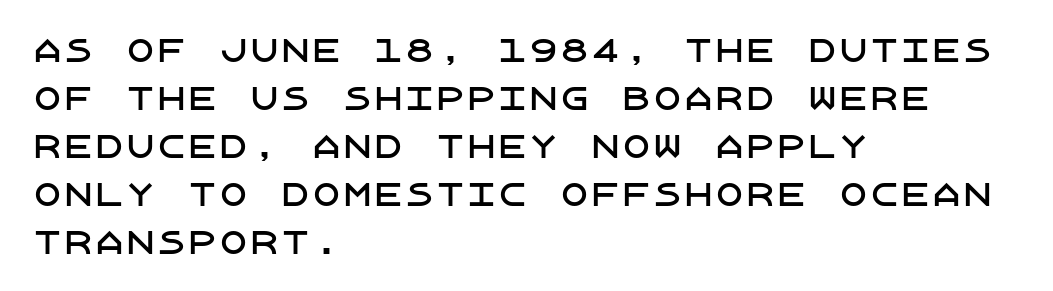
The image shows 31 px sans-serif type, upright; set left-aligned, normal line spacing (1.55x), normal letter spacing, not underlined; low stroke contrast and a large x-height.
